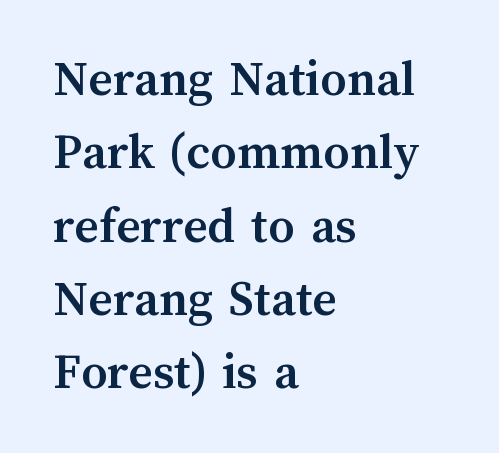
The image shows 52 px semibold type, upright; set left-aligned, normal line spacing (1.41x), normal letter spacing, not underlined; medium stroke contrast and a medium x-height.
